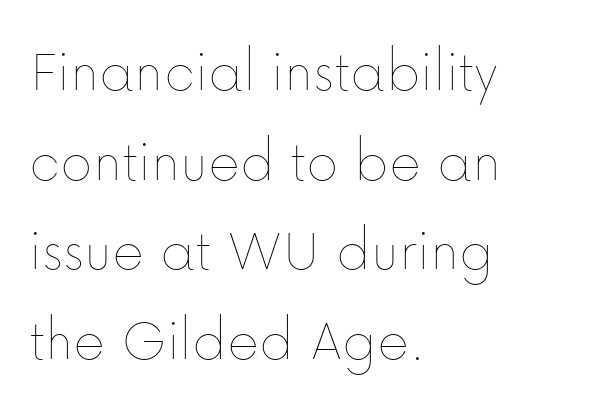
The image shows 61 px thin type, upright; set left-aligned, normal line spacing (1.47x), normal letter spacing, not underlined; low stroke contrast and a medium x-height.
